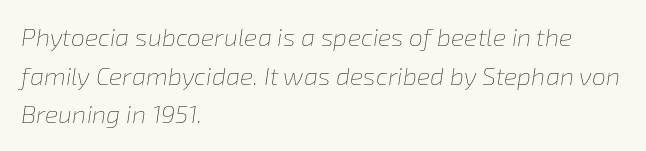
Is there much room between lines? A standard amount, neither cramped nor airy. No letter is thick-stroked: the sample isn't bold. Observe the lean: these are italic letterforms. Decoration check: the copy has no underline. Compared with a centered layout, this one pins lines to the left instead.
